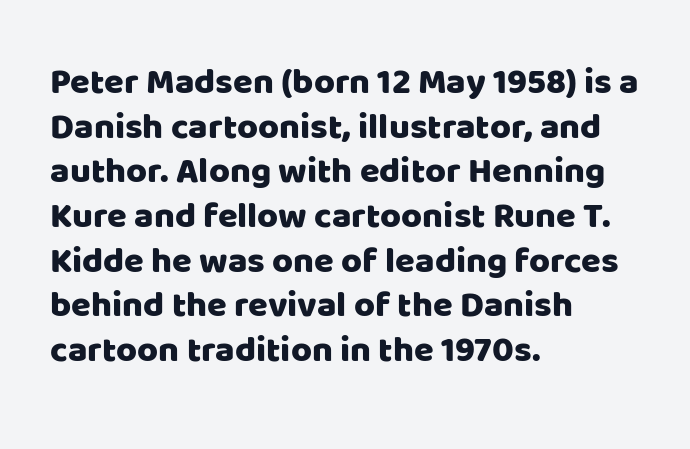
Q: Is the text italic (slanted)? A: No, it is upright.
Q: Is the typeface a serif or a sans-serif typeface? A: Sans-serif.
Q: Is the text underlined? A: No.
Q: How is the paragraph aligned? A: Left-aligned.
Q: Is the spacing between letters normal or unusually wide? A: Normal.
Q: Width (condensed, normal, or wide)? A: Normal.
Q: Stroke contrast? A: Low.
Q: x-height? A: Large.
Q: Monospaced? A: No.
